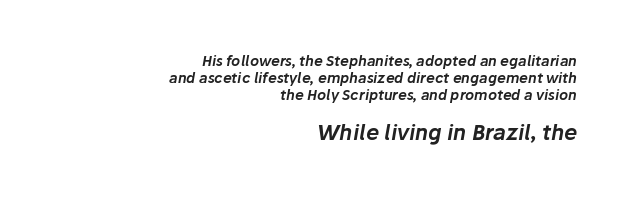
Q: Is the text italic (slanted)? A: Yes, it leans right by about 10 degrees.
Q: Is the text underlined? A: No.
Q: How is the paragraph aligned? A: Right-aligned.
Q: Is the spacing between letters normal or unusually wide? A: Normal.
Q: Which block of text is set in a larger size, the first (top) or the second (bottom)? A: The second (bottom) one.
